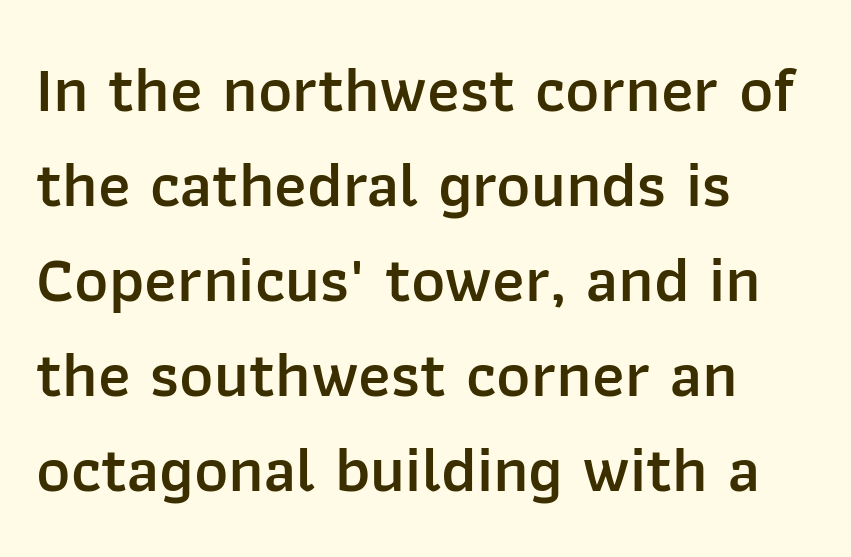
Q: Is the text bold? A: Semi-bold.
Q: Is the text italic (slanted)? A: No, it is upright.
Q: Is the typeface a serif or a sans-serif typeface? A: Sans-serif.
Q: Is the text underlined? A: No.
Q: How is the paragraph aligned? A: Left-aligned.
Q: Is the spacing between letters normal or unusually wide? A: Normal.
Q: Is the spacing between lines tight, normal or loose? A: Normal.
Q: Width (condensed, normal, or wide)? A: Normal.
Q: Stroke contrast? A: Low.
Q: x-height? A: Medium.
Q: Monospaced? A: No.
